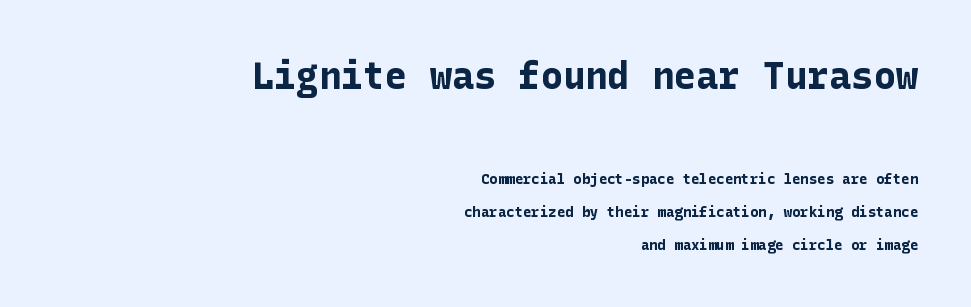
The image shows 37 px bold sans-serif type, upright; set right-aligned, loose line spacing (2.36x), normal letter spacing, not underlined; the first (top) block is 2.64x larger; low stroke contrast and a medium x-height.
